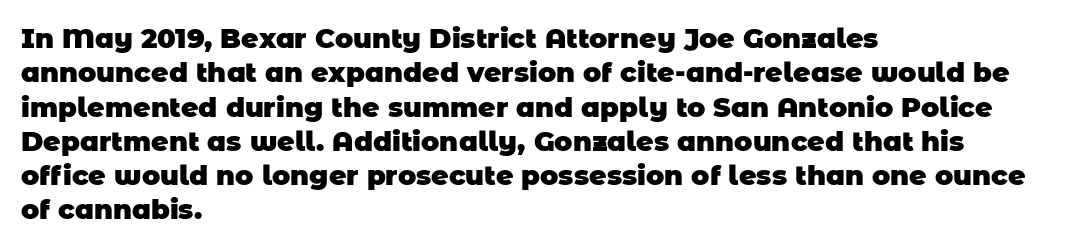
Line beginnings align vertically; line endings do not. Look at the tracking — it's just the regular setting, nothing added. Does the weight exceed regular? Yes, all the way to bold. Bare-footed words on every line. Horizontal bands of white between lines are of average thickness.
